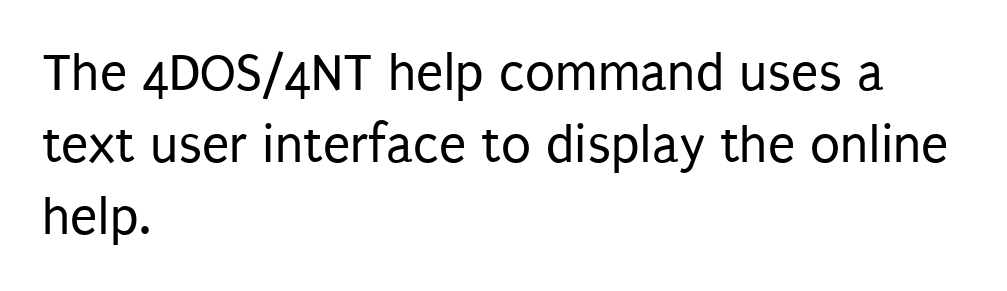
The image shows 55 px regular-weight, condensed sans-serif type, upright; set left-aligned, normal line spacing (1.31x), normal letter spacing, not underlined; low stroke contrast and a large x-height.
